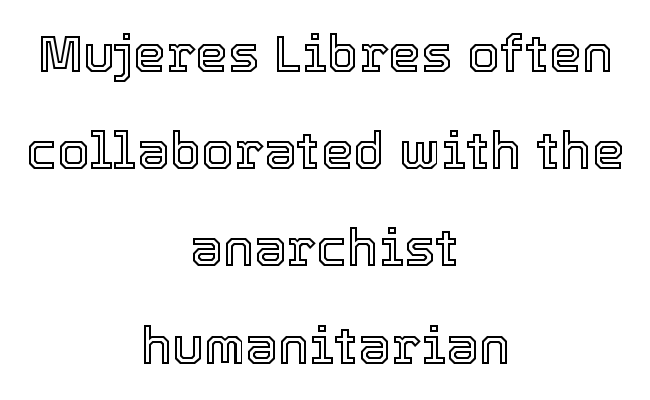
Short note: letters normally spaced. Here the designer chose a conventional face with non-uniform glyph widths. Posture: vertical. Neither beginnings nor endings align; midpoints do. Check under the words: just untouched page.
